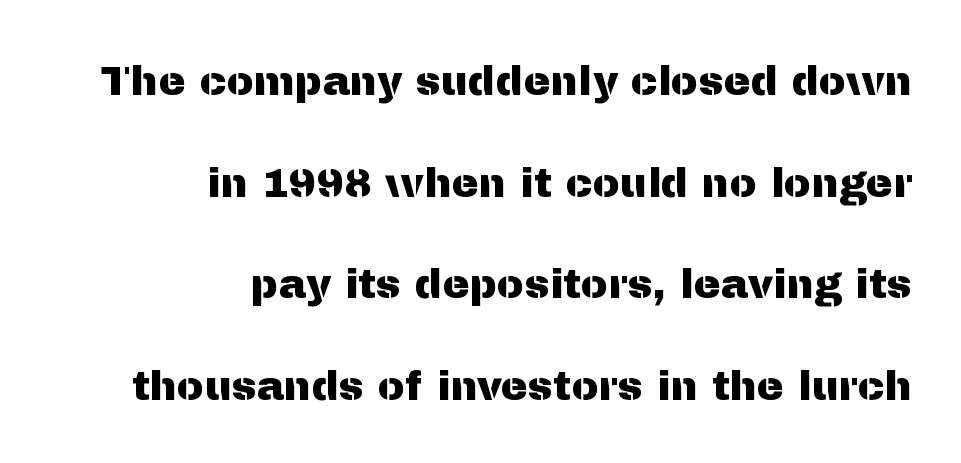
Q: Is the text italic (slanted)? A: No, it is upright.
Q: Is the typeface a serif or a sans-serif typeface? A: Sans-serif.
Q: Is the text underlined? A: No.
Q: How is the paragraph aligned? A: Right-aligned.
Q: Is the spacing between letters normal or unusually wide? A: Normal.
Q: Is the spacing between lines tight, normal or loose? A: Loose.
Q: Width (condensed, normal, or wide)? A: Normal.
Q: Stroke contrast? A: Medium.
Q: x-height? A: Medium.
Q: Monospaced? A: No.
